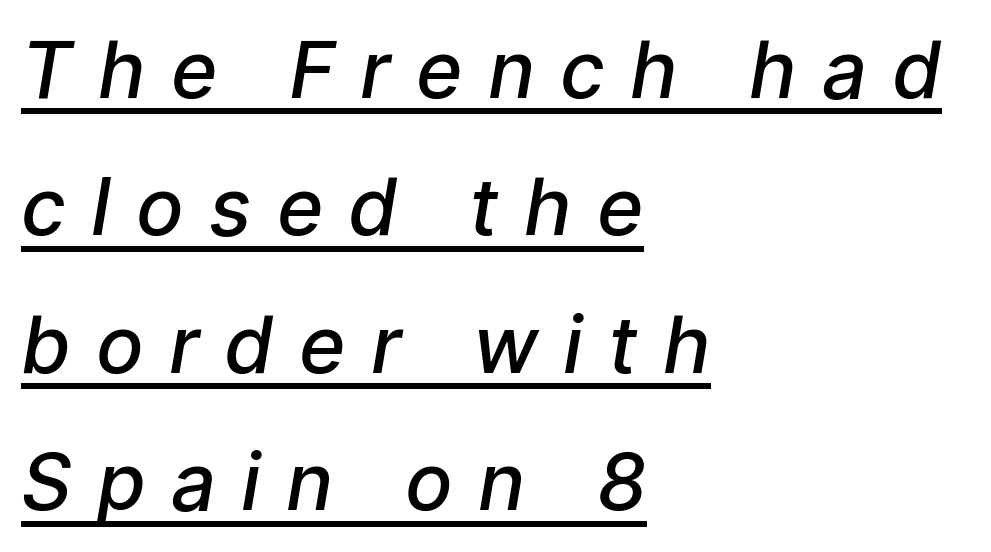
Q: Is the text bold? A: Semi-bold.
Q: Is the typeface a serif or a sans-serif typeface? A: Sans-serif.
Q: Is the text underlined? A: Yes.
Q: How is the paragraph aligned? A: Left-aligned.
Q: Is the spacing between letters normal or unusually wide? A: Unusually wide.
Q: Width (condensed, normal, or wide)? A: Normal.
Q: Stroke contrast? A: Low.
Q: x-height? A: Medium.
Q: Monospaced? A: No.
